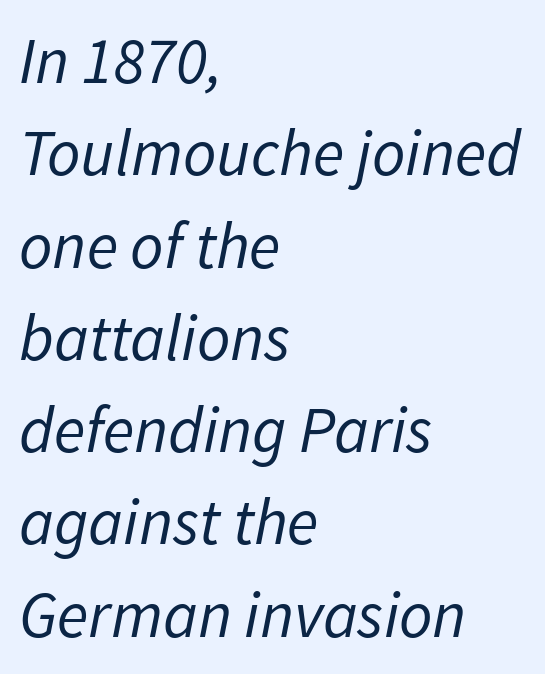
The letters advance in unequal steps, a hallmark of proportional type. Alignment: flush left. The area under the type is left untouched. Is there much room between lines? A standard amount, neither cramped nor airy. Style check: oblique. Weight: not bold — regular or lighter.
